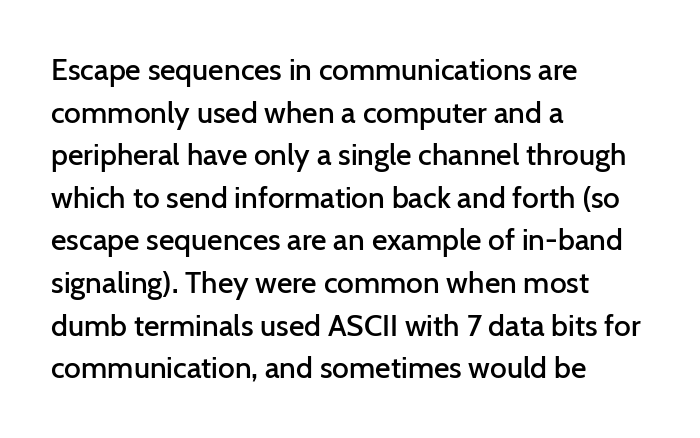
{"serif": "no", "italic": "no", "bold": "semi", "weight": "semibold", "width": "normal", "stroke_contrast": "low", "x_height": "medium", "monospaced": "no", "underline": "no", "align": "left", "line_spacing": "normal", "line_spacing_ratio": 1.42, "letter_spacing": "normal", "letter_spacing_em": 0.0, "glyph_px": 30}
